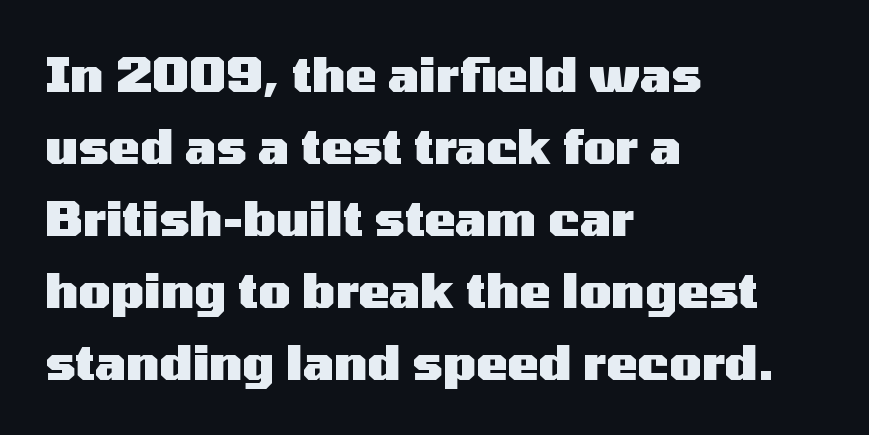
{"serif": "no", "italic": "no", "bold": "yes", "weight": "heavy", "width": "wide", "stroke_contrast": "medium", "x_height": "medium", "monospaced": "no", "underline": "no", "align": "left", "line_spacing": "normal", "line_spacing_ratio": 1.53, "letter_spacing": "normal", "letter_spacing_em": 0.0, "glyph_px": 47}
